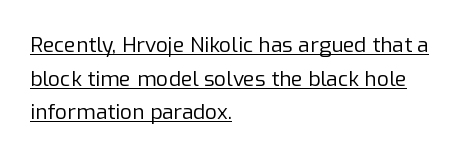
The image shows 21 px text type, upright; set left-aligned, normal line spacing (1.6x), normal letter spacing, underlined.
